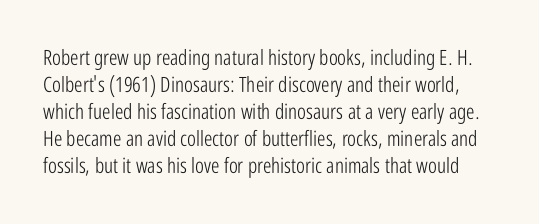
Q: Is the text bold? A: No.
Q: Is the text italic (slanted)? A: No, it is upright.
Q: Is the text underlined? A: No.
Q: Is the spacing between letters normal or unusually wide? A: Normal.
Q: Is the spacing between lines tight, normal or loose? A: Normal.
